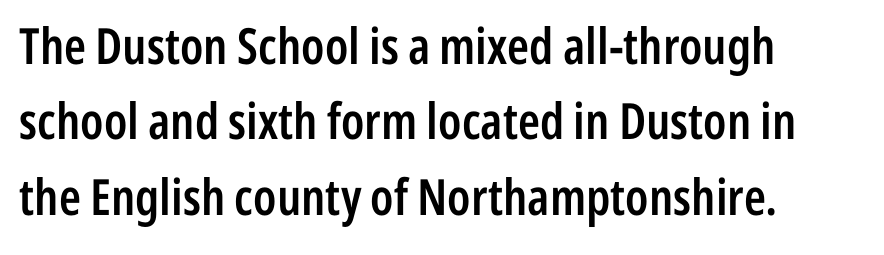
{"serif": "no", "italic": "no", "bold": "semi", "weight": "semibold", "width": "condensed", "stroke_contrast": "low", "x_height": "medium", "monospaced": "no", "underline": "no", "align": "left", "line_spacing": "normal", "line_spacing_ratio": 1.51, "letter_spacing": "normal", "letter_spacing_em": 0.0, "glyph_px": 50}
